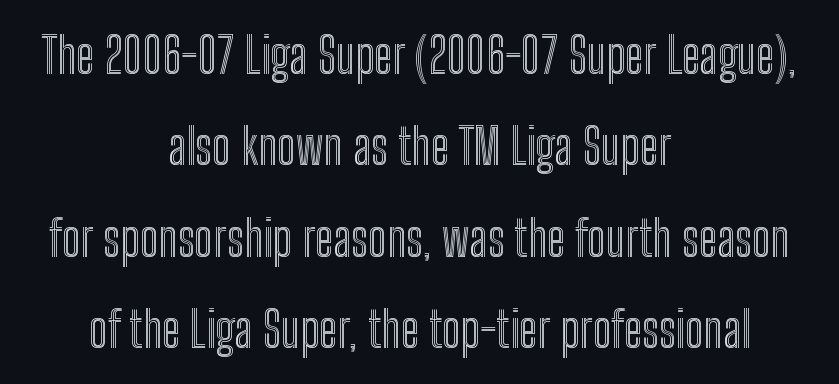
The image shows 50 px condensed type, upright; set centered, line spacing 1.83x, normal letter spacing, not underlined; a medium x-height.
